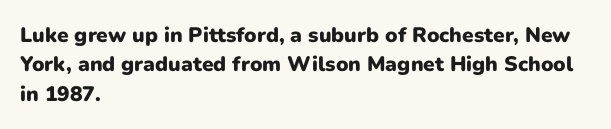
Posture: upright roman. Underlining? Definitely not there. Each line starts at the same left margin while the right side varies. Stroke thickness is high; the sample reads as a true bold. The block of text has a typical density, with ordinary space between rows.
